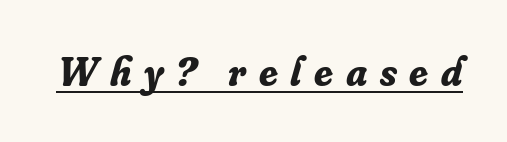
The image shows 41 px bold serif type, italic (leaning right); set unusually wide letter spacing (+0.31 em), underlined; low stroke contrast and a small x-height.
